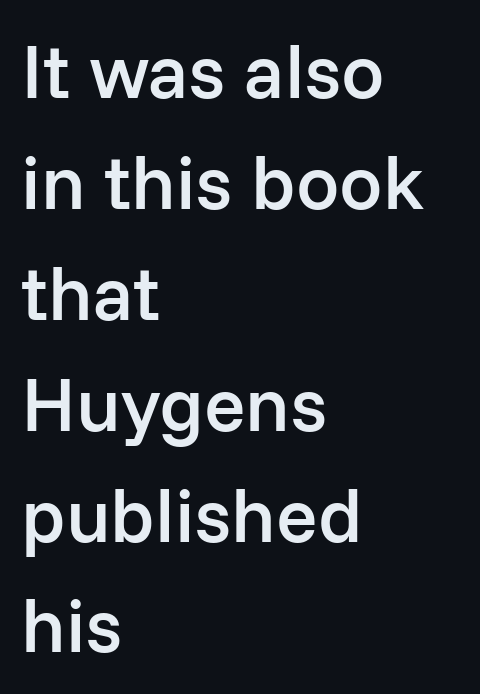
{"serif": "no", "italic": "no", "bold": "semi", "weight": "semibold", "width": "normal", "stroke_contrast": "low", "x_height": "medium", "monospaced": "no", "underline": "no", "align": "left", "line_spacing": "normal", "line_spacing_ratio": 1.44, "letter_spacing": "normal", "letter_spacing_em": 0.0, "glyph_px": 77}
